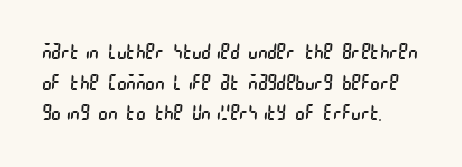
Horizontal bands of white between lines are of average thickness. Words float on clear page, feet unadorned. Vertical stems look standard width or narrower in stroke. Layout note: lines flush left. Tracking value appears to be zero — textbook default spacing.
